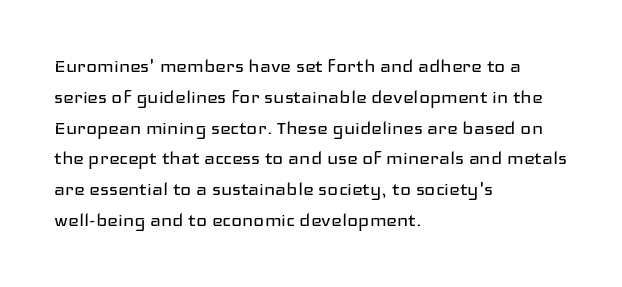
Q: Is the text bold? A: No.
Q: Is the text italic (slanted)? A: No, it is upright.
Q: Is the text underlined? A: No.
Q: How is the paragraph aligned? A: Left-aligned.
Q: Is the spacing between letters normal or unusually wide? A: Normal.
Q: Is the spacing between lines tight, normal or loose? A: Normal.
